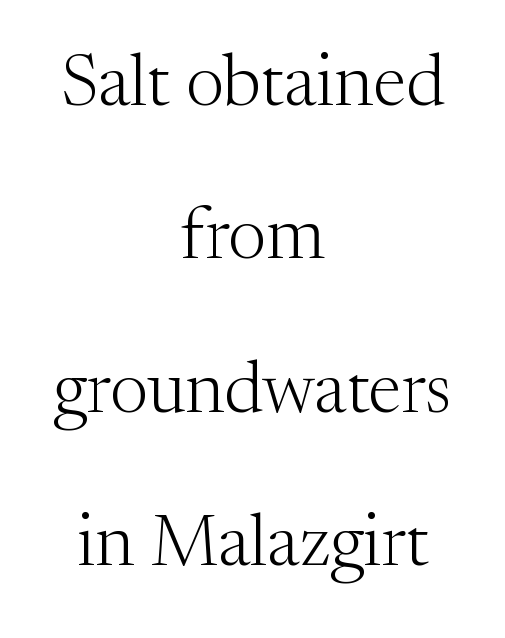
Q: Is the text bold? A: No.
Q: Is the text italic (slanted)? A: No, it is upright.
Q: Is the typeface a serif or a sans-serif typeface? A: Serif.
Q: Is the text underlined? A: No.
Q: How is the paragraph aligned? A: Centered.
Q: Is the spacing between letters normal or unusually wide? A: Normal.
Q: Is the spacing between lines tight, normal or loose? A: Loose.
Q: Width (condensed, normal, or wide)? A: Normal.
Q: Stroke contrast? A: Medium.
Q: x-height? A: Medium.
Q: Monospaced? A: No.
